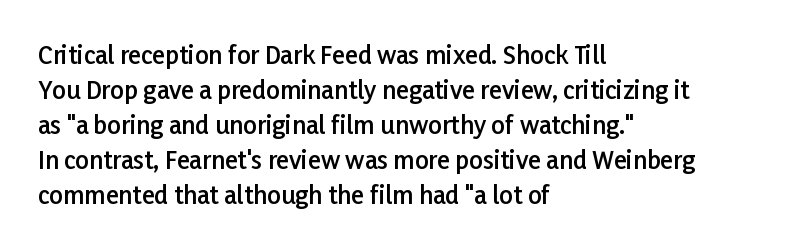
{"italic": "no", "bold": "semi", "underline": "no", "align": "left", "line_spacing": "normal", "line_spacing_ratio": 1.46, "letter_spacing": "normal", "letter_spacing_em": 0.0, "glyph_px": 24}
